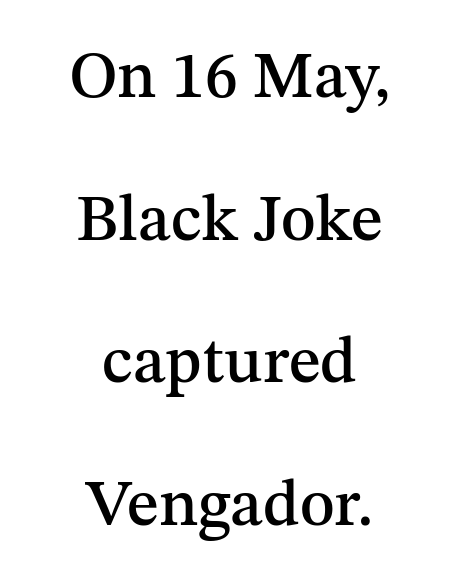
The image shows 66 px serif type, upright; set centered, loose line spacing (2.16x), normal letter spacing, not underlined; medium stroke contrast and a medium x-height.
